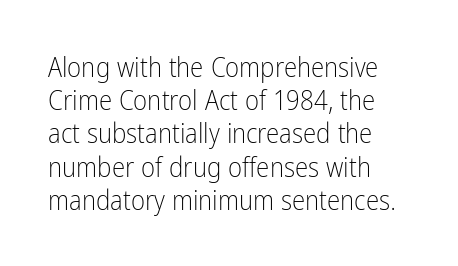
{"italic": "no", "bold": "no", "underline": "no", "align": "left", "line_spacing_ratio": 1.23, "letter_spacing": "normal", "letter_spacing_em": 0.0, "glyph_px": 27}
